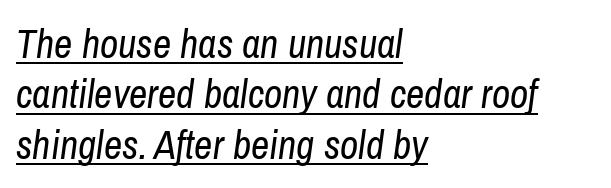
The image shows 40 px regular-weight, condensed type, italic (leaning right); set left-aligned, normal line spacing (1.26x), normal letter spacing, underlined; low stroke contrast and a medium x-height.
